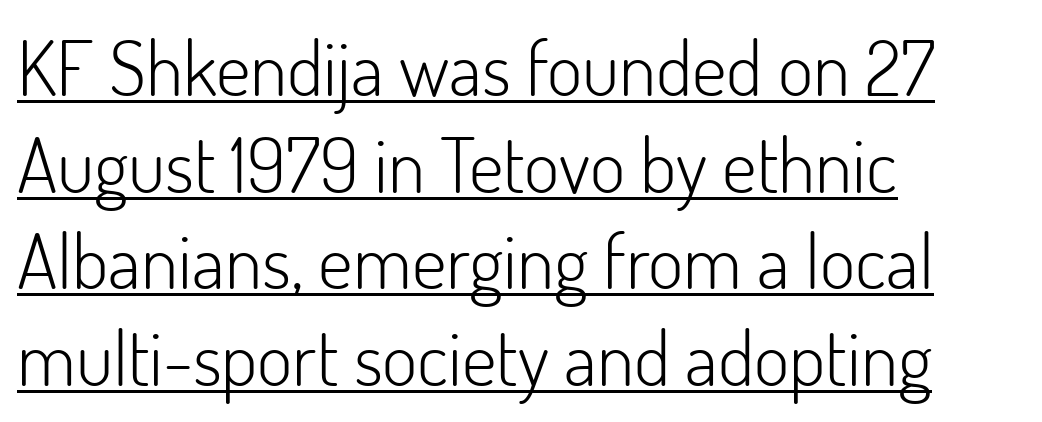
Note the varied advance widths — an 'i' is clearly narrower than an 'm'. When letters stand straight like this, we call the style roman or upright. Each word holds together tightly as a unit, with standard inter-letter gaps. Underlined type. Line starts are locked; line ends wander.
